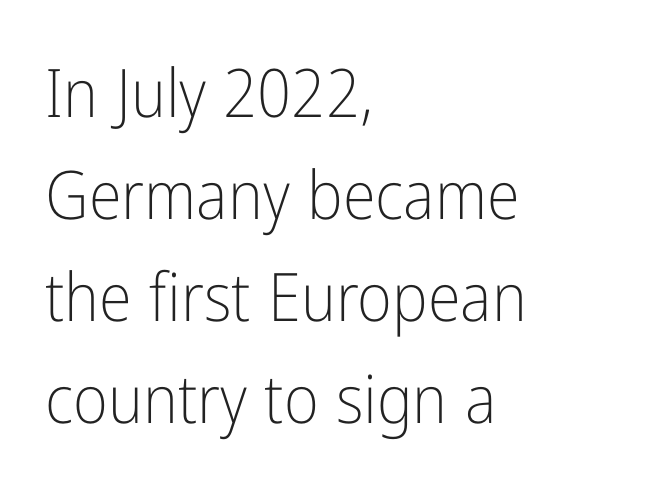
Clear beneath every line of the passage. These lines are composed in type without serifs. These lines stack with their left ends in a neat column. This is the regular roman posture of the typeface. Vertically, the passage feels balanced, rows spaced as you'd expect. Each letter keeps its own natural width here, so spacing adapts to shape.
